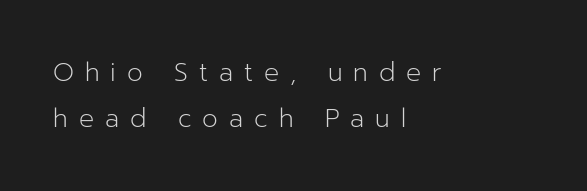
Q: Is the text bold? A: No.
Q: Is the text italic (slanted)? A: No, it is upright.
Q: Is the text underlined? A: No.
Q: How is the paragraph aligned? A: Left-aligned.
Q: Is the spacing between letters normal or unusually wide? A: Unusually wide.
